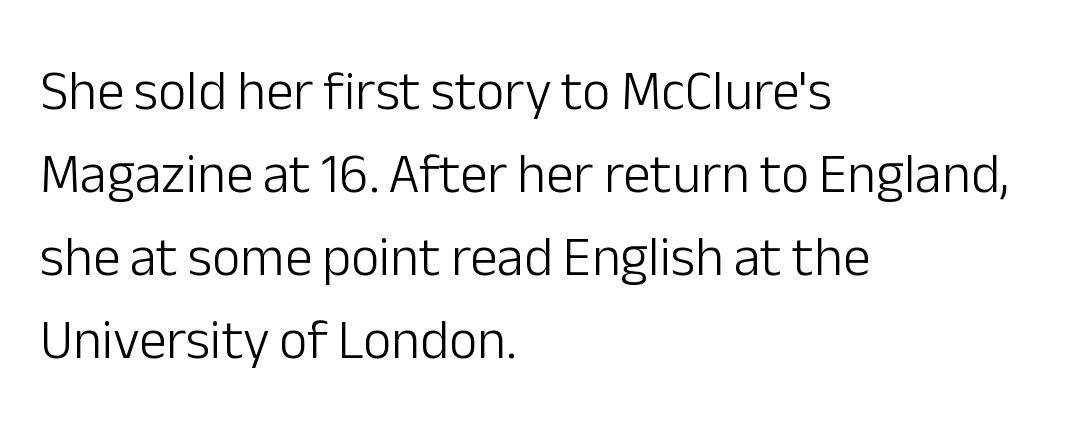
The image shows 55 px light sans-serif type, upright; set left-aligned, normal line spacing (1.51x), normal letter spacing, not underlined; low stroke contrast and a medium x-height.
